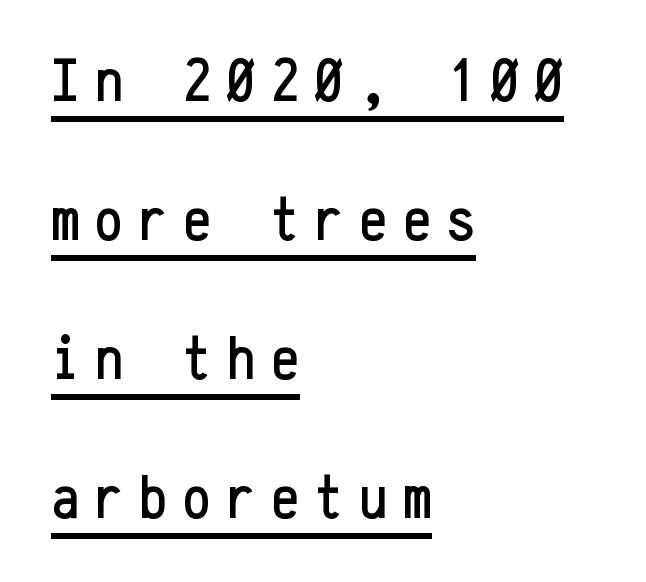
Q: Is the text italic (slanted)? A: No, it is upright.
Q: Is the typeface a serif or a sans-serif typeface? A: Sans-serif.
Q: Is the text underlined? A: Yes.
Q: How is the paragraph aligned? A: Left-aligned.
Q: Is the spacing between letters normal or unusually wide? A: Unusually wide.
Q: Is the spacing between lines tight, normal or loose? A: Loose.
Q: Width (condensed, normal, or wide)? A: Condensed.
Q: Stroke contrast? A: Low.
Q: x-height? A: Medium.
Q: Monospaced? A: Yes.
